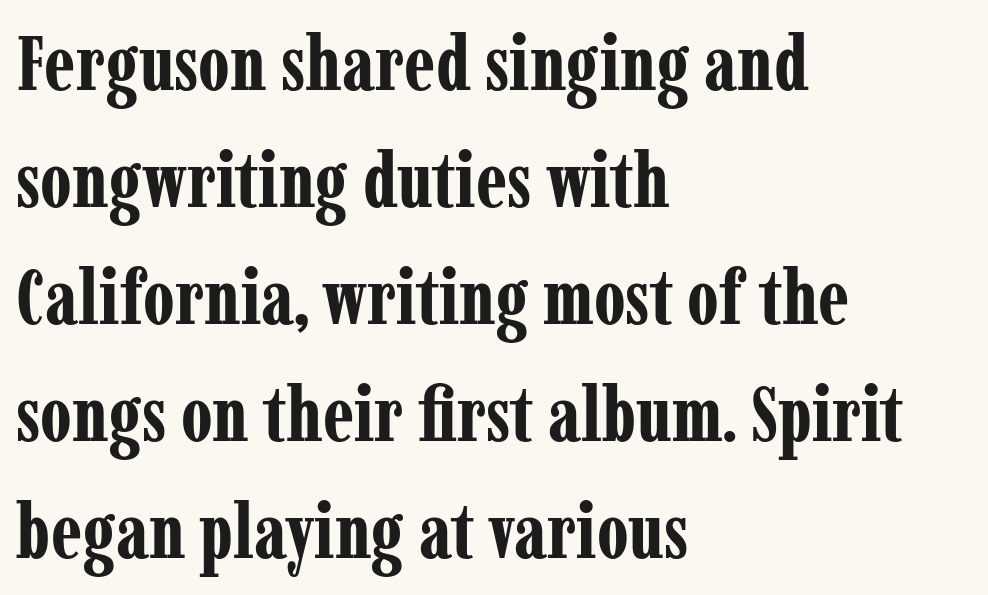
These lines sit exactly where default settings would place them. Character widths vary here, with narrow letters taking less room than wide ones. Type style note: has serifs. The space beneath each line is pristine and unruled.
